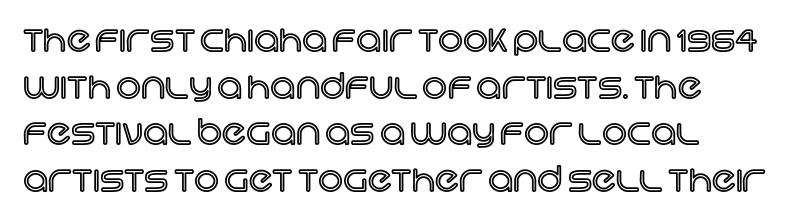
{"italic": "no", "width": "normal", "x_height": "large", "monospaced": "no", "underline": "no", "line_spacing": "normal", "line_spacing_ratio": 1.33, "letter_spacing": "normal", "letter_spacing_em": 0.0, "glyph_px": 35}
